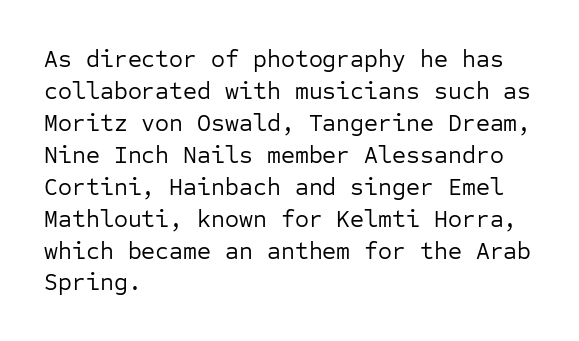
{"italic": "no", "bold": "no", "underline": "no", "align": "left", "line_spacing": "normal", "line_spacing_ratio": 1.33, "letter_spacing": "normal", "letter_spacing_em": 0.0, "glyph_px": 24}
